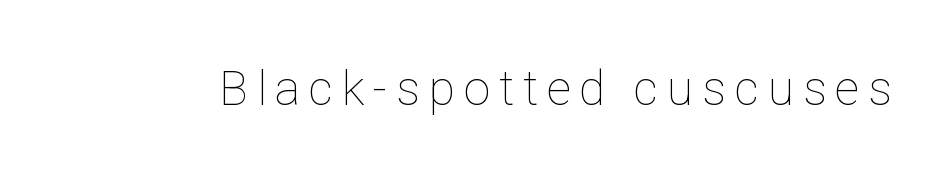
Q: Is the text bold? A: No.
Q: Is the text italic (slanted)? A: No, it is upright.
Q: Is the text underlined? A: No.
Q: Width (condensed, normal, or wide)? A: Normal.
Q: Stroke contrast? A: Low.
Q: x-height? A: Medium.
Q: Monospaced? A: No.
